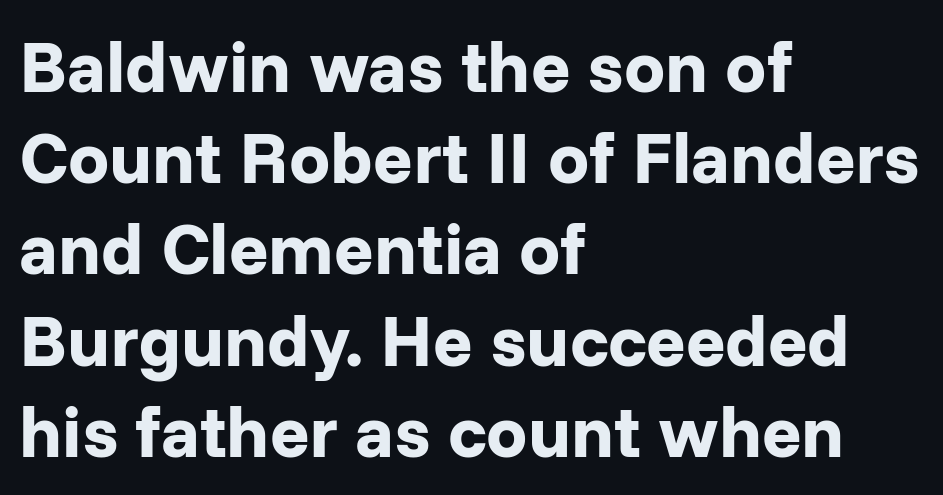
{"serif": "no", "italic": "no", "bold": "yes", "weight": "bold", "width": "normal", "stroke_contrast": "low", "x_height": "medium", "monospaced": "no", "underline": "no", "align": "left", "line_spacing": "normal", "line_spacing_ratio": 1.25, "letter_spacing": "normal", "letter_spacing_em": 0.0, "glyph_px": 73}
